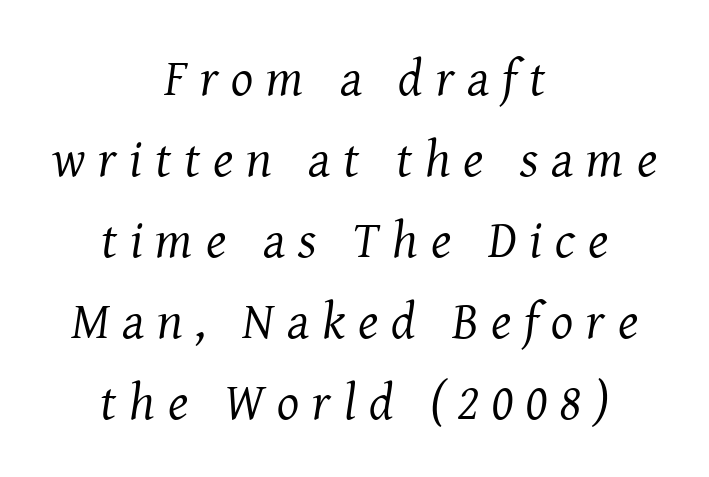
The image shows 52 px regular-weight serif type, italic (leaning right); set centered, normal line spacing (1.56x), unusually wide letter spacing (+0.25 em), not underlined; medium stroke contrast and a medium x-height.
